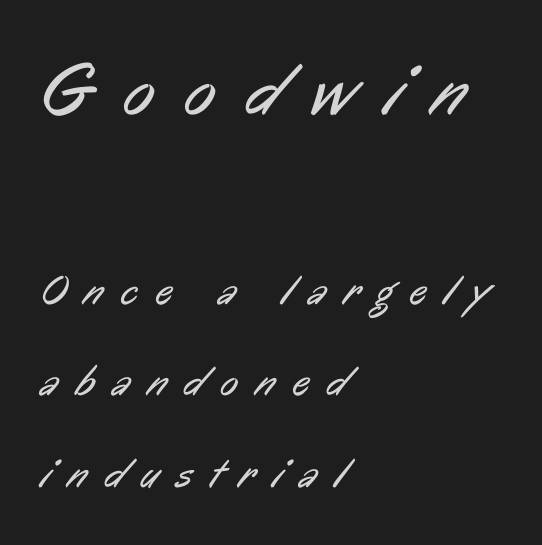
The image shows 74 px regular-weight, condensed sans-serif type; set left-aligned, loose line spacing (2.18x), unusually wide letter spacing (+0.42 em), not underlined; the first (top) block is 1.76x larger; low stroke contrast and a medium x-height.
